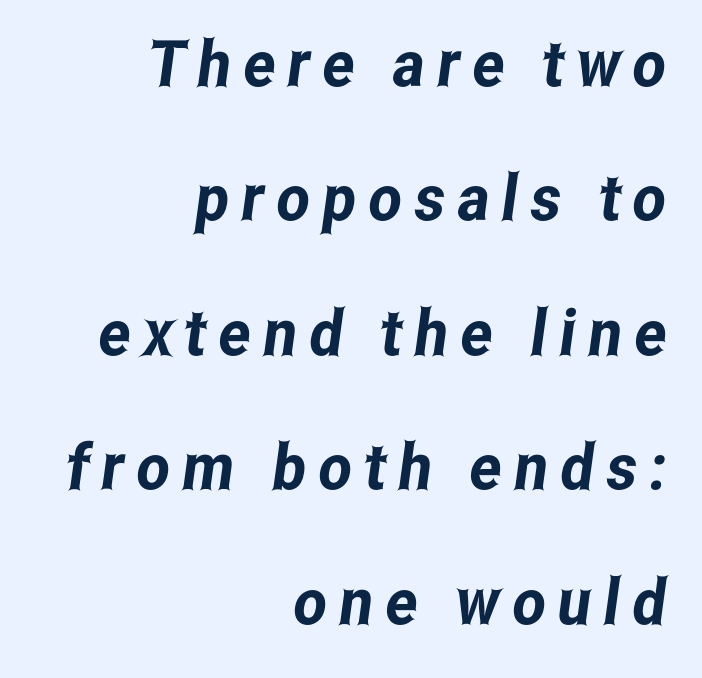
The image shows 64 px condensed sans-serif type; set right-aligned, loose line spacing (2.1x), not underlined; low stroke contrast and a medium x-height.
